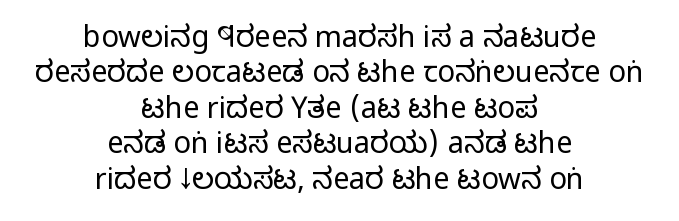
Note: no serifs on the glyphs. The whitespace from short lines is split evenly between both sides. Vertical stems look standard width or narrower in stroke. Type without underlining. The gaps between neighbouring characters are ordinary and unremarkable. Proportional: the letters do not fall into vertical columns.
